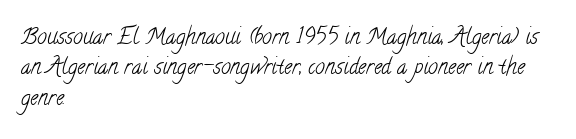
Q: Is the text bold? A: No.
Q: Is the text underlined? A: No.
Q: How is the paragraph aligned? A: Left-aligned.
Q: Is the spacing between letters normal or unusually wide? A: Normal.
Q: Is the spacing between lines tight, normal or loose? A: Normal.
